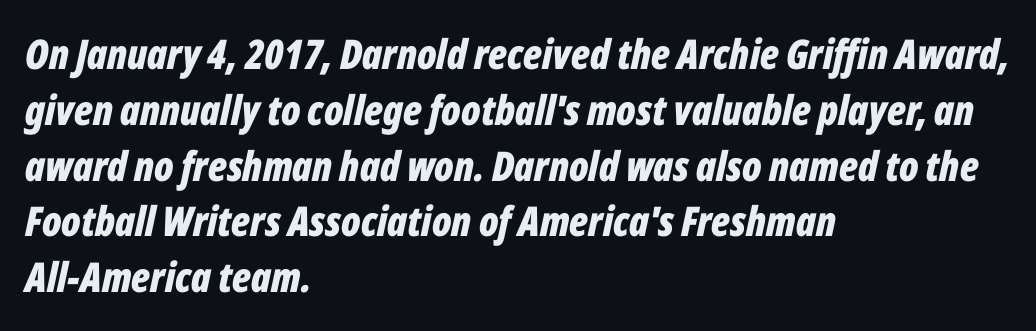
The image shows 41 px bold, condensed type, italic (leaning right); set left-aligned, normal line spacing (1.36x), normal letter spacing, not underlined; low stroke contrast and a medium x-height.
